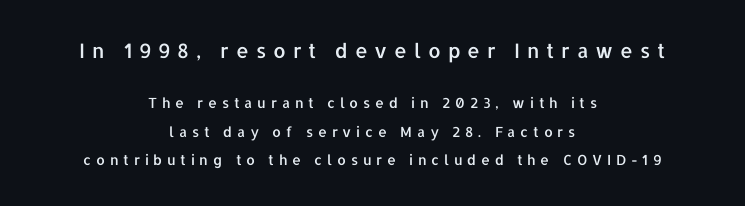
Q: Is the text italic (slanted)? A: No, it is upright.
Q: Is the text underlined? A: No.
Q: How is the paragraph aligned? A: Centered.
Q: Is the spacing between letters normal or unusually wide? A: Unusually wide.
Q: Is the spacing between lines tight, normal or loose? A: Loose.
Q: Which block of text is set in a larger size, the first (top) or the second (bottom)? A: The first (top) one.
